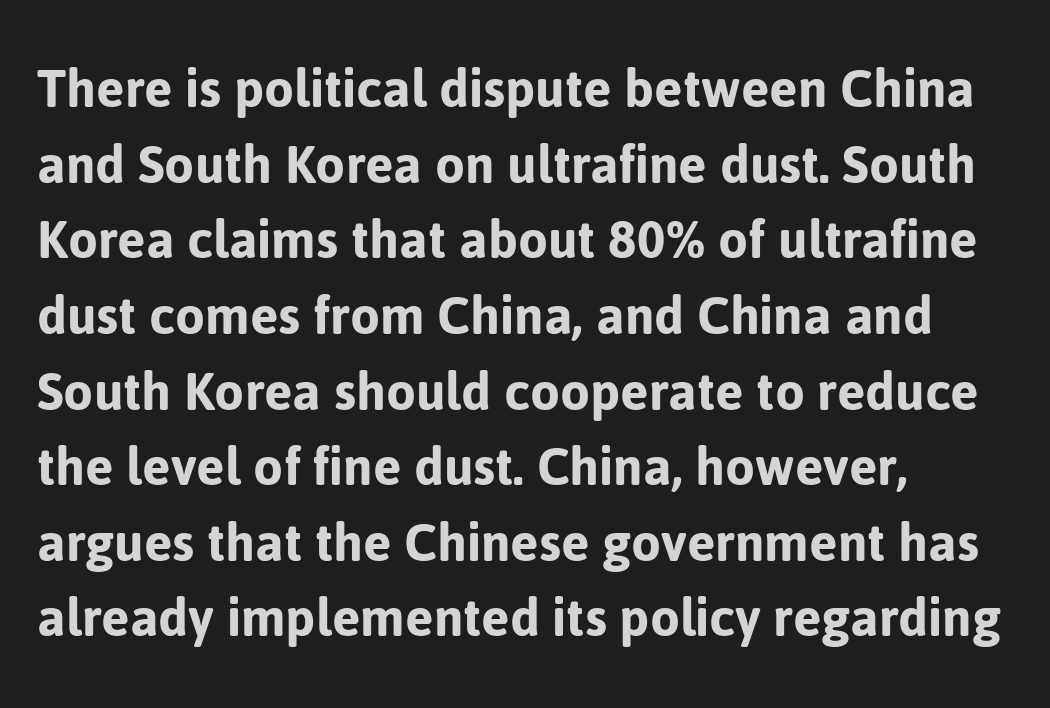
Q: Is the text italic (slanted)? A: No, it is upright.
Q: Is the typeface a serif or a sans-serif typeface? A: Sans-serif.
Q: Is the text underlined? A: No.
Q: How is the paragraph aligned? A: Left-aligned.
Q: Is the spacing between letters normal or unusually wide? A: Normal.
Q: Width (condensed, normal, or wide)? A: Normal.
Q: Stroke contrast? A: Low.
Q: x-height? A: Medium.
Q: Monospaced? A: No.
